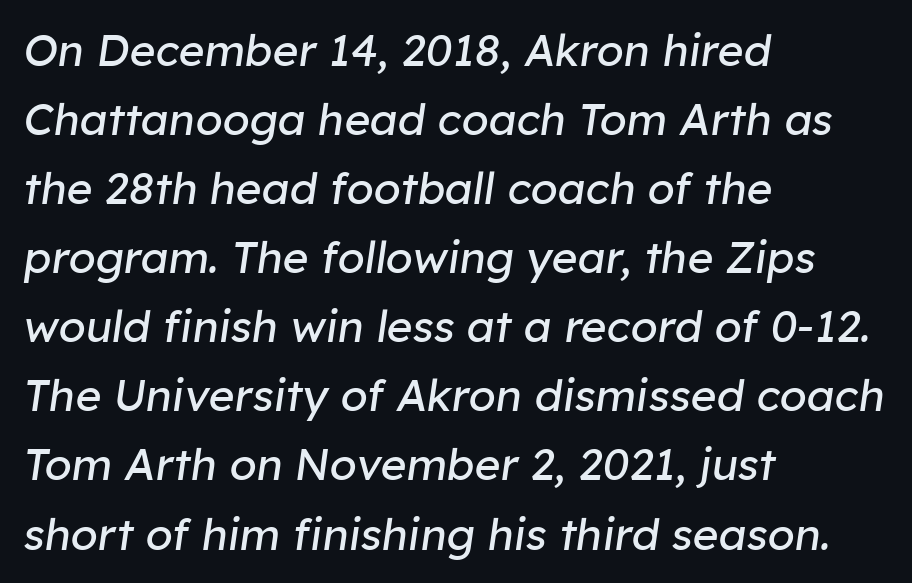
{"italic": "yes", "lean": "right", "slant_degrees": 8, "bold": "no", "weight": "regular", "width": "normal", "stroke_contrast": "low", "x_height": "medium", "monospaced": "no", "underline": "no", "align": "left", "line_spacing": "normal", "line_spacing_ratio": 1.57, "letter_spacing": "normal", "letter_spacing_em": 0.0, "glyph_px": 44}
